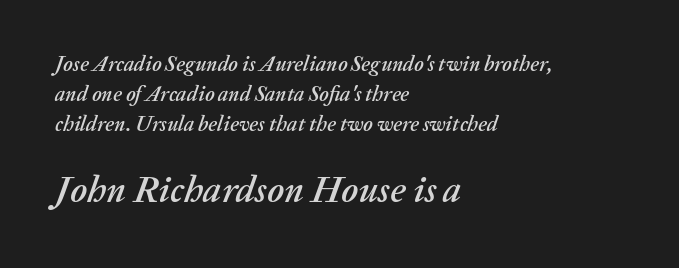
Tracking value appears to be zero — textbook default spacing. If you measured baseline to baseline, you'd find a middling distance. The whole block is typeset with a tilt. The lines are quadded left. Typesetter's note — lower block bumped up in size, upper block left smaller. The glyphs are unaccompanied by any horizontal stroke below them.
